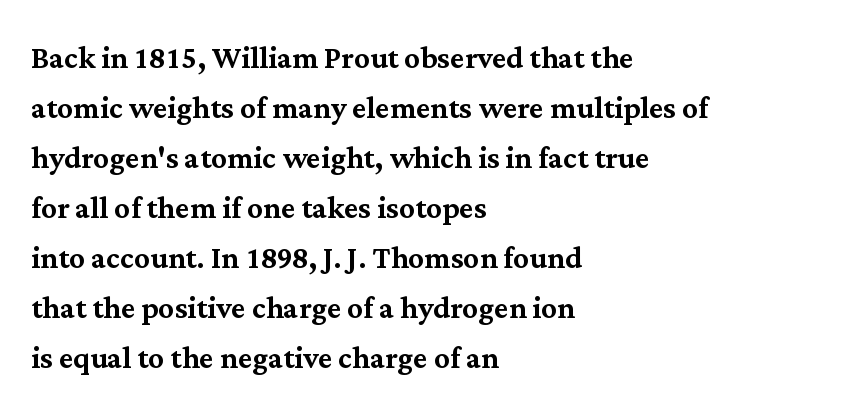
The image shows 39 px serif type, upright; set left-aligned, normal line spacing (1.28x), normal letter spacing, not underlined; medium stroke contrast and a medium x-height.
